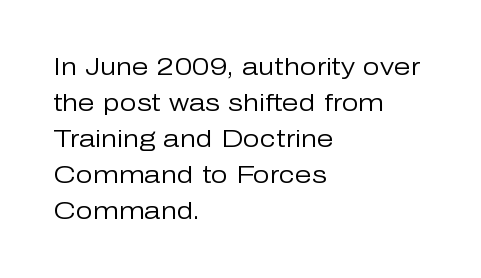
Q: Is the text bold? A: No.
Q: Is the text italic (slanted)? A: No, it is upright.
Q: Is the text underlined? A: No.
Q: How is the paragraph aligned? A: Left-aligned.
Q: Is the spacing between letters normal or unusually wide? A: Normal.
Q: Is the spacing between lines tight, normal or loose? A: Normal.
